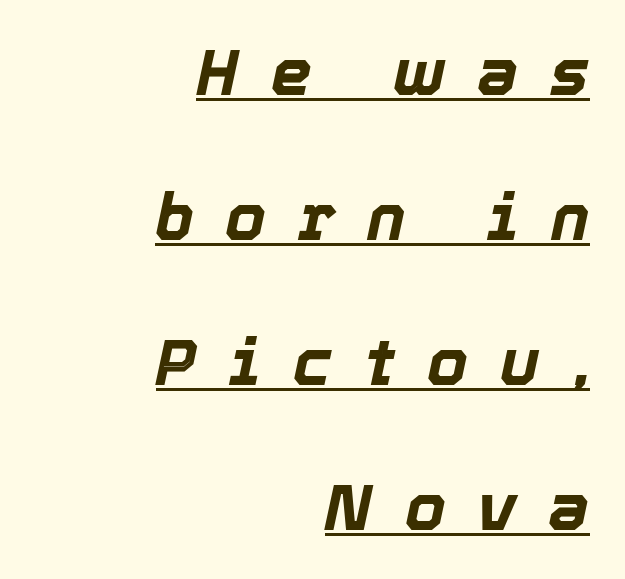
Q: Is the text bold? A: Yes.
Q: Is the text italic (slanted)? A: Yes, it leans right by about 12 degrees.
Q: Is the text underlined? A: Yes.
Q: How is the paragraph aligned? A: Right-aligned.
Q: Is the spacing between letters normal or unusually wide? A: Unusually wide.
Q: Is the spacing between lines tight, normal or loose? A: Loose.
Q: Width (condensed, normal, or wide)? A: Normal.
Q: x-height? A: Medium.
Q: Monospaced? A: No.
